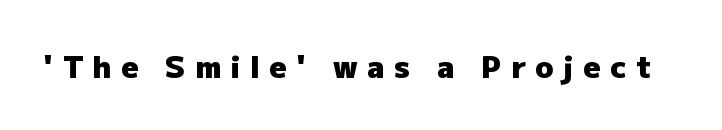
The passage shown is typeset with a sans-serif family. The type sits square on the baseline with zero lean. Anything drawn beneath the words? Only blank space. Each letter keeps its own natural width here, so spacing adapts to shape.
